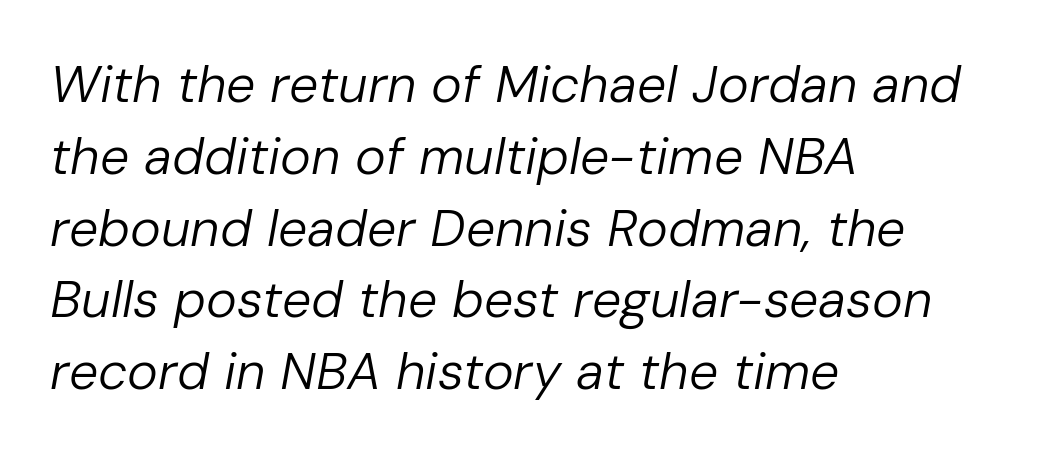
Q: Is the text bold? A: No.
Q: Is the text italic (slanted)? A: Yes, it leans right by about 10 degrees.
Q: Is the text underlined? A: No.
Q: How is the paragraph aligned? A: Left-aligned.
Q: Is the spacing between letters normal or unusually wide? A: Normal.
Q: Is the spacing between lines tight, normal or loose? A: Normal.
Q: Width (condensed, normal, or wide)? A: Normal.
Q: Stroke contrast? A: Low.
Q: x-height? A: Medium.
Q: Monospaced? A: No.
